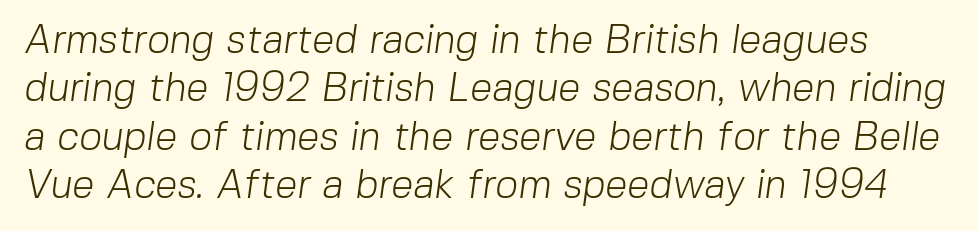
Do the characters align in a grid? No, the font is proportional. The typeface chosen for these lines omits serifs. Descenders are the only things crossing below the line. No extra tracking has been applied to these lines. This is not heavy type; no bold has been used.
